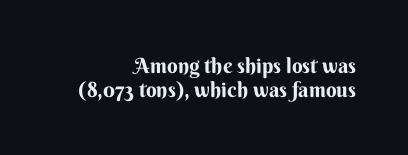
This sample uses plain, unmodified letter spacing. The face used here has the dense, thick strokes of a bold. Clear beneath every line of the passage. If you measured baseline to baseline, you'd find a short distance. Ordinary non-slanted type is in use.
